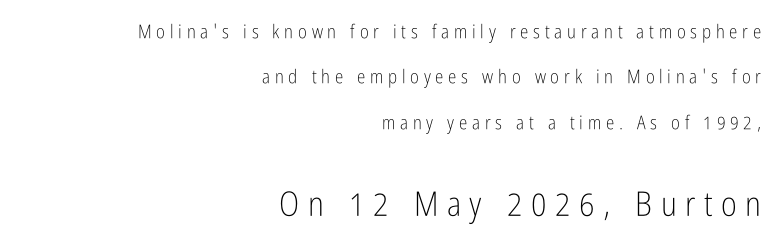
The image shows 34 px light, condensed sans-serif type, upright; set right-aligned, loose line spacing (2.39x), unusually wide letter spacing (+0.25 em), not underlined; the second (bottom) block is 1.79x larger; low stroke contrast and a medium x-height.
